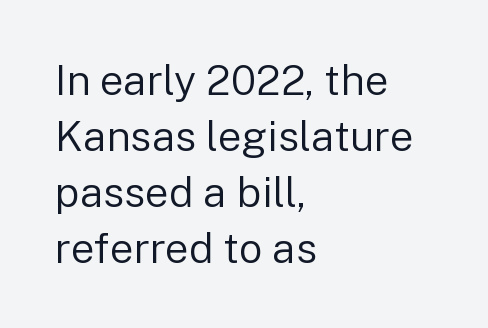
The image shows 42 px regular-weight sans-serif type, upright; set left-aligned, normal line spacing (1.33x), normal letter spacing, not underlined; low stroke contrast and a medium x-height.
